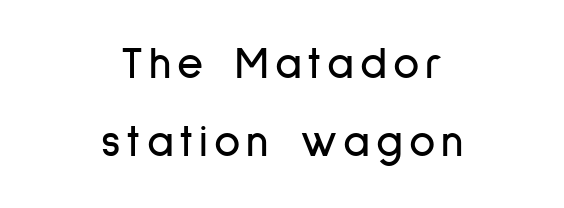
The image shows 45 px condensed sans-serif type, upright; set centered, line spacing 1.73x, not underlined; low stroke contrast and a medium x-height.
